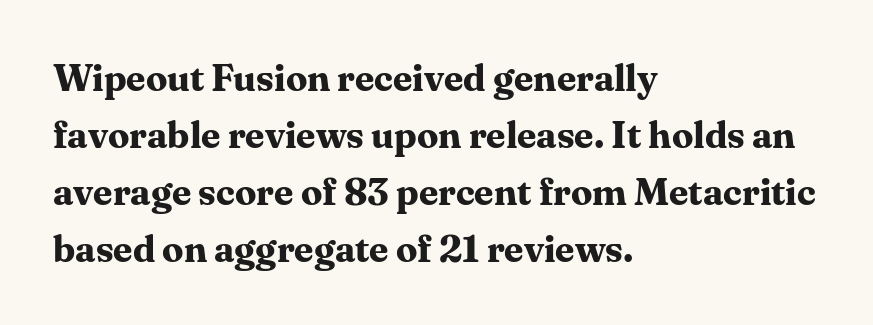
{"serif": "yes", "italic": "no", "bold": "yes", "weight": "bold", "width": "normal", "stroke_contrast": "medium", "x_height": "medium", "monospaced": "no", "underline": "no", "align": "left", "line_spacing": "normal", "line_spacing_ratio": 1.5, "letter_spacing": "normal", "letter_spacing_em": 0.0, "glyph_px": 38}
